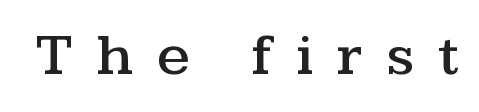
The image shows 60 px wide serif type, upright; set unusually wide letter spacing (+0.4 em), not underlined; medium stroke contrast and a medium x-height.
